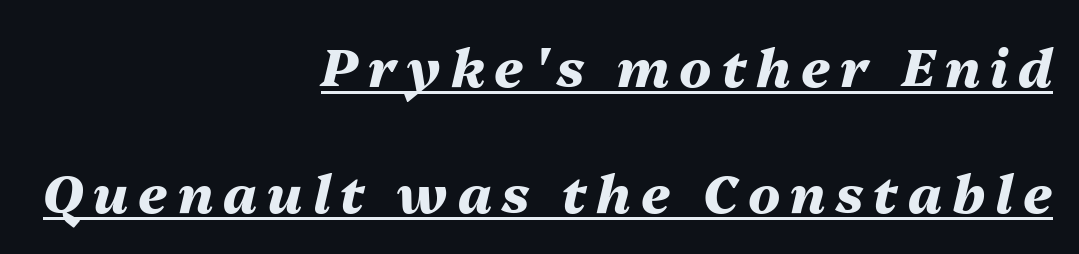
You'd pick this weight for a headline — it's a proper bold. The face used here is proportionally spaced, like ordinary book or web type. Every character sits at an angle, as italics do. What's the leading like? Stretched, with rows far apart. Honestly, the underline is the first thing you notice here. Each line ends at the same right margin while the left side varies.
